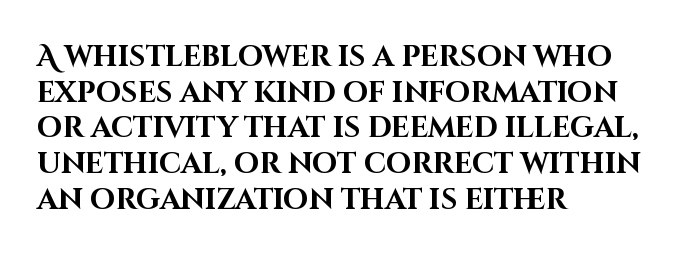
The image shows 29 px bold sans-serif type, upright; set left-aligned, line spacing 1.23x, normal letter spacing, not underlined; high stroke contrast and a large x-height.
